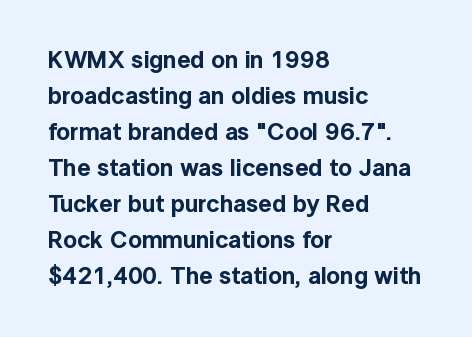
You can tell it's not italic because the verticals are truly vertical. Whoever set this chose a conventional vertical rhythm. The line texture is even and compact thanks to regular tracking. Each row of text sits above clean, open space.
